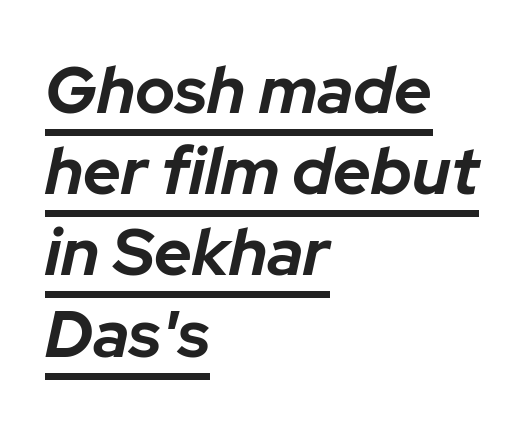
Q: Is the text bold? A: Yes.
Q: Is the text italic (slanted)? A: Yes, it leans right by about 12 degrees.
Q: Is the text underlined? A: Yes.
Q: How is the paragraph aligned? A: Left-aligned.
Q: Is the spacing between letters normal or unusually wide? A: Normal.
Q: Width (condensed, normal, or wide)? A: Normal.
Q: Stroke contrast? A: Low.
Q: x-height? A: Medium.
Q: Monospaced? A: No.
